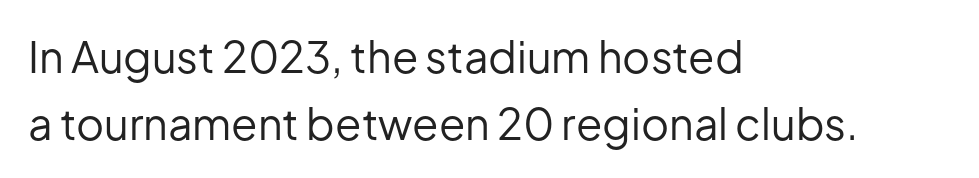
{"serif": "no", "italic": "no", "bold": "no", "weight": "regular", "width": "normal", "stroke_contrast": "low", "x_height": "medium", "monospaced": "no", "underline": "no", "align": "left", "line_spacing": "normal", "line_spacing_ratio": 1.55, "letter_spacing": "normal", "letter_spacing_em": 0.0, "glyph_px": 43}
